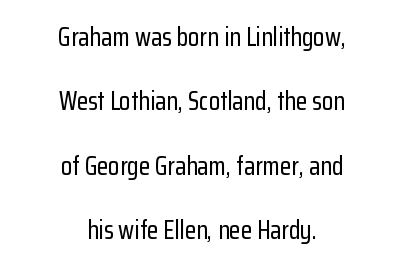
Airy leading. Posture: vertical. Typeset on center — no edge is straight. The rendering keeps characters at their native spacing. A bare baseline throughout the passage.
